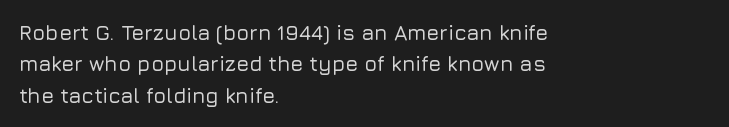
Q: Is the text italic (slanted)? A: No, it is upright.
Q: Is the text underlined? A: No.
Q: How is the paragraph aligned? A: Left-aligned.
Q: Is the spacing between letters normal or unusually wide? A: Normal.
Q: Is the spacing between lines tight, normal or loose? A: Normal.
